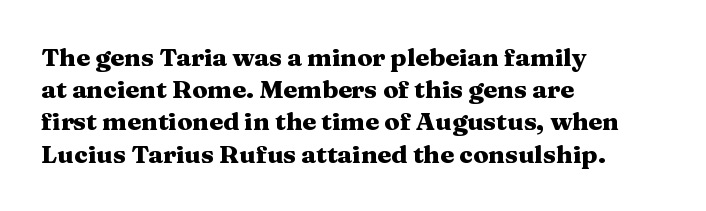
Q: Is the text bold? A: Yes.
Q: Is the text italic (slanted)? A: No, it is upright.
Q: Is the text underlined? A: No.
Q: How is the paragraph aligned? A: Left-aligned.
Q: Is the spacing between letters normal or unusually wide? A: Normal.
Q: Is the spacing between lines tight, normal or loose? A: Normal.
